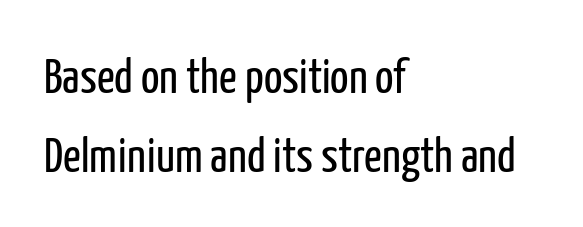
Q: Is the text bold? A: No.
Q: Is the text italic (slanted)? A: No, it is upright.
Q: Is the typeface a serif or a sans-serif typeface? A: Sans-serif.
Q: Is the text underlined? A: No.
Q: How is the paragraph aligned? A: Left-aligned.
Q: Is the spacing between letters normal or unusually wide? A: Normal.
Q: Is the spacing between lines tight, normal or loose? A: Normal.
Q: Width (condensed, normal, or wide)? A: Condensed.
Q: Stroke contrast? A: Low.
Q: x-height? A: Medium.
Q: Monospaced? A: No.
